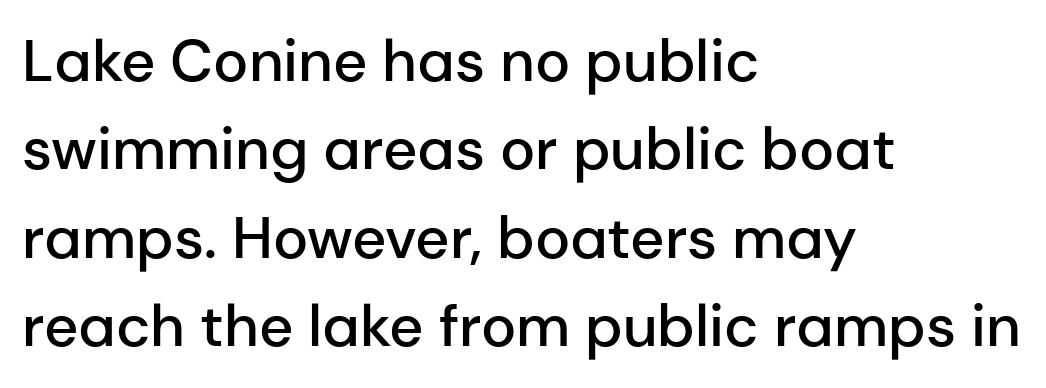
{"serif": "no", "italic": "no", "bold": "semi", "weight": "semibold", "width": "normal", "stroke_contrast": "low", "x_height": "medium", "monospaced": "no", "underline": "no", "align": "left", "line_spacing": "normal", "line_spacing_ratio": 1.5, "letter_spacing": "normal", "letter_spacing_em": 0.0, "glyph_px": 59}
